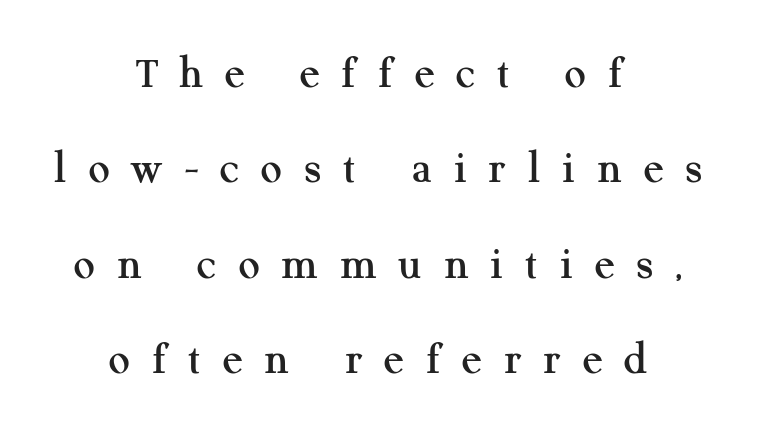
{"serif": "yes", "italic": "no", "width": "normal", "stroke_contrast": "medium", "x_height": "medium", "monospaced": "no", "underline": "no", "align": "center", "line_spacing": "loose", "line_spacing_ratio": 2.03, "letter_spacing": "wide", "letter_spacing_em": 0.47, "glyph_px": 47}
